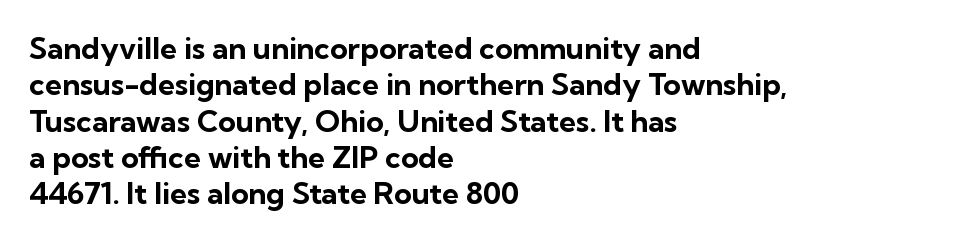
Words float on clear page, feet unadorned. Upright lettering throughout. Is this a sans? Yes — the strokes have no serifs. Between one letter and the next there's only the usual sliver of space.
